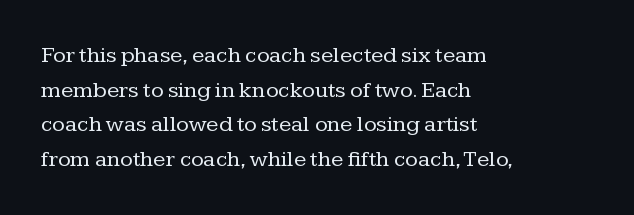
{"italic": "no", "bold": "no", "underline": "no", "align": "left", "line_spacing": "normal", "line_spacing_ratio": 1.51, "letter_spacing": "normal", "letter_spacing_em": 0.0, "glyph_px": 23}
